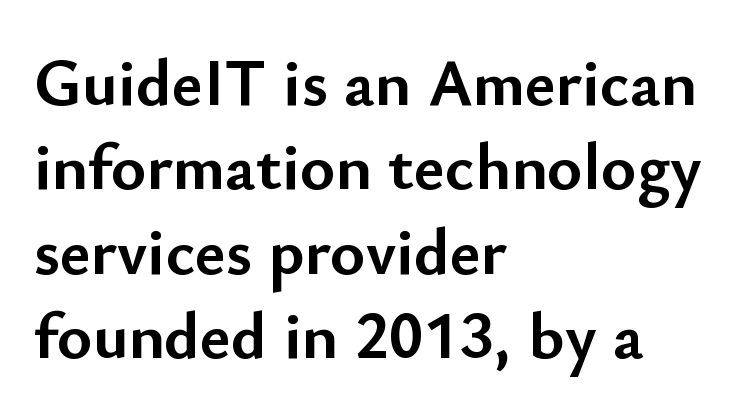
Proportional: the letters do not fall into vertical columns. The letters sit at their default tracking, neither squeezed nor spread. The glyphs are unaccompanied by any horizontal stroke below them. Its strokes are broad and dark, the hallmark of bold type. Students, observe: this is what conventionally led text looks like.
